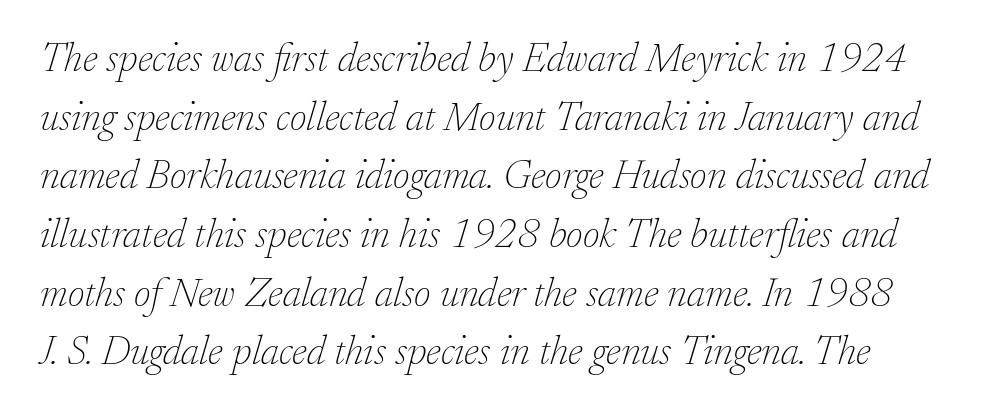
The image shows 41 px thin serif type, italic (leaning right); set normal line spacing (1.43x), normal letter spacing, not underlined; low stroke contrast and a small x-height.
